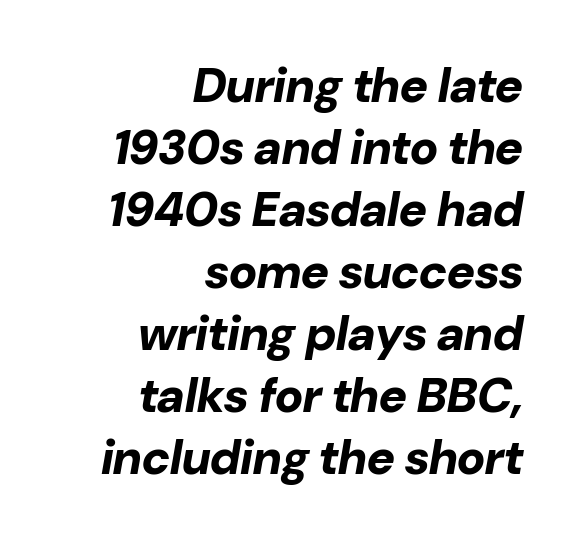
Varying glyph widths throughout — classic text-font behaviour. The baseline area is clear. Successive baselines arrive at the customary interval. The paragraph shown leans on its right margin. In terms of letterspacing, this is plain default setting.
